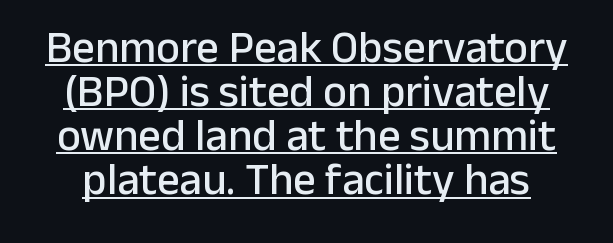
It's the straight-up-and-down kind of type. The string is rendered with underlining switched on. The compositor balanced each line on the midline. Do the characters align in a grid? No, the font is proportional. Unlike a traditional serif, this face leaves its strokes unadorned. Honestly, the rows look squashed on top of each other.
